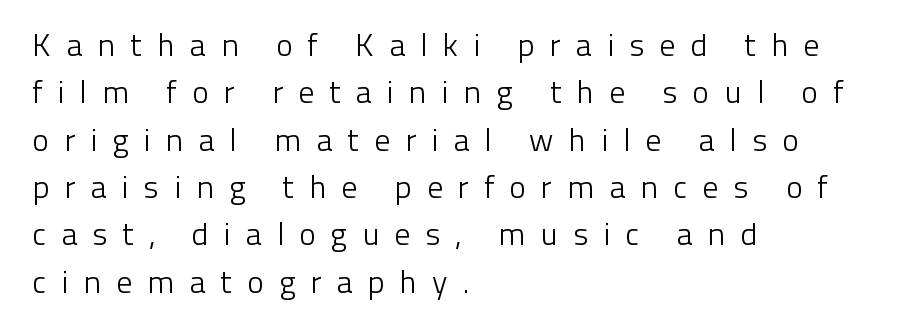
{"serif": "no", "italic": "no", "bold": "no", "weight": "light", "width": "normal", "stroke_contrast": "low", "x_height": "medium", "monospaced": "no", "underline": "no", "align": "left", "line_spacing": "normal", "line_spacing_ratio": 1.48, "letter_spacing": "wide", "letter_spacing_em": 0.46, "glyph_px": 32}
